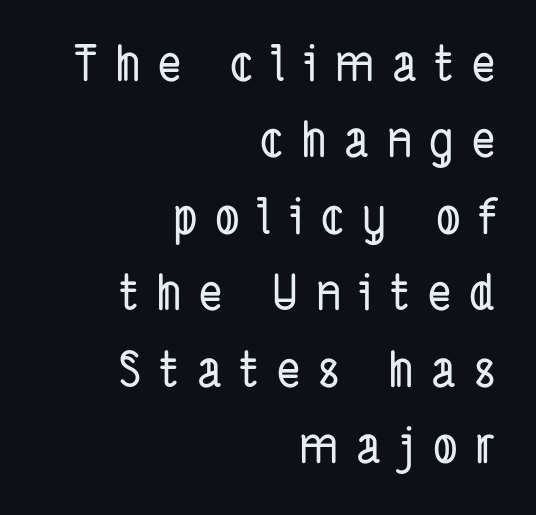
These lines are rendered in a variable-pitch font. The passage shown has open, widely tracked lettering throughout. Examine the stroke ends and you'll find no serifs. The paragraph has a hard right edge and a soft left edge.
